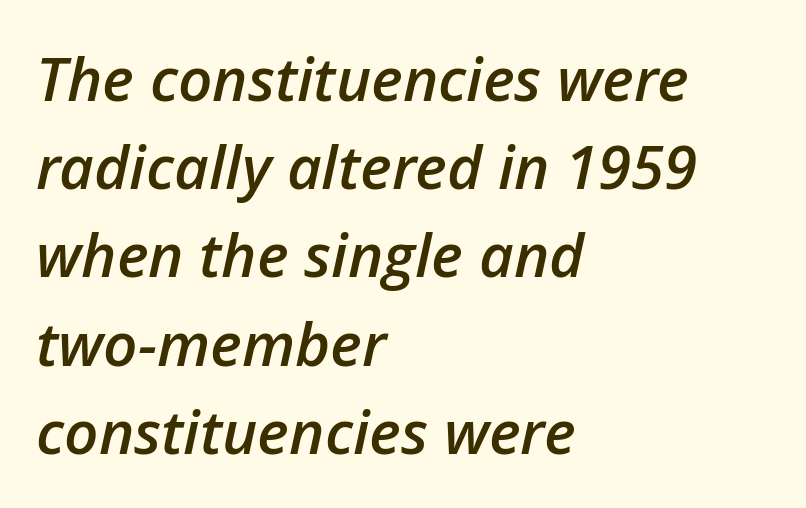
Q: Is the text bold? A: Semi-bold.
Q: Is the text italic (slanted)? A: Yes, it leans right by about 12 degrees.
Q: Is the text underlined? A: No.
Q: How is the paragraph aligned? A: Left-aligned.
Q: Is the spacing between letters normal or unusually wide? A: Normal.
Q: Is the spacing between lines tight, normal or loose? A: Normal.
Q: Width (condensed, normal, or wide)? A: Normal.
Q: Stroke contrast? A: Low.
Q: x-height? A: Medium.
Q: Monospaced? A: No.
